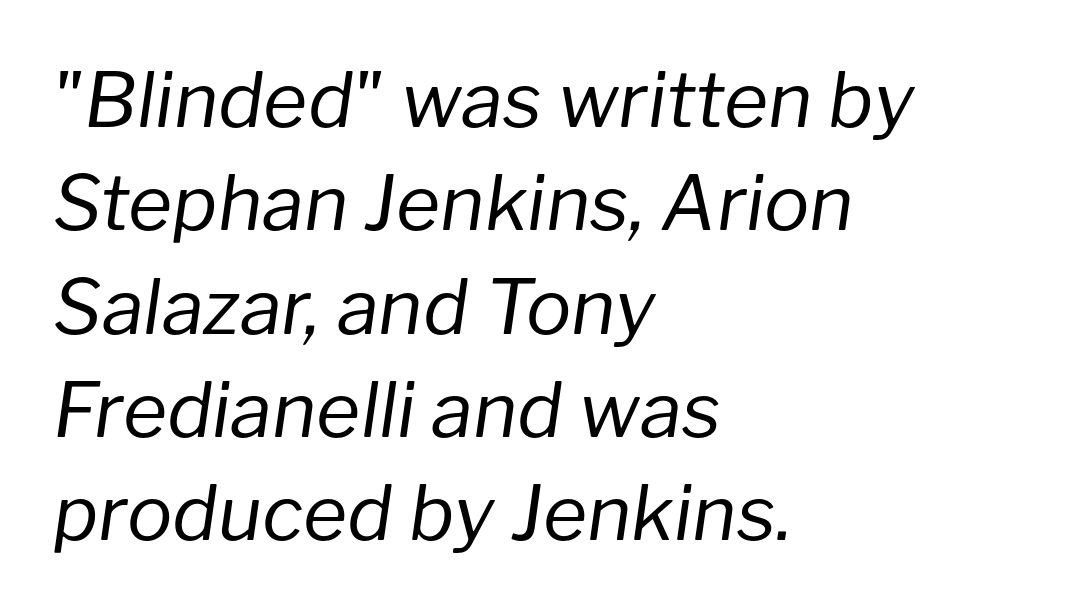
The passage shown is typed in a proportional face where columns would drift. This sample uses an oblique cut, with every glyph tilted off the vertical. Compared with a typical body face, this is equally light or lighter still. The glyphs are unaccompanied by any horizontal stroke below them. How are the letters spaced? Ordinarily, with no added tracking. Quick note: interline space is typical.
